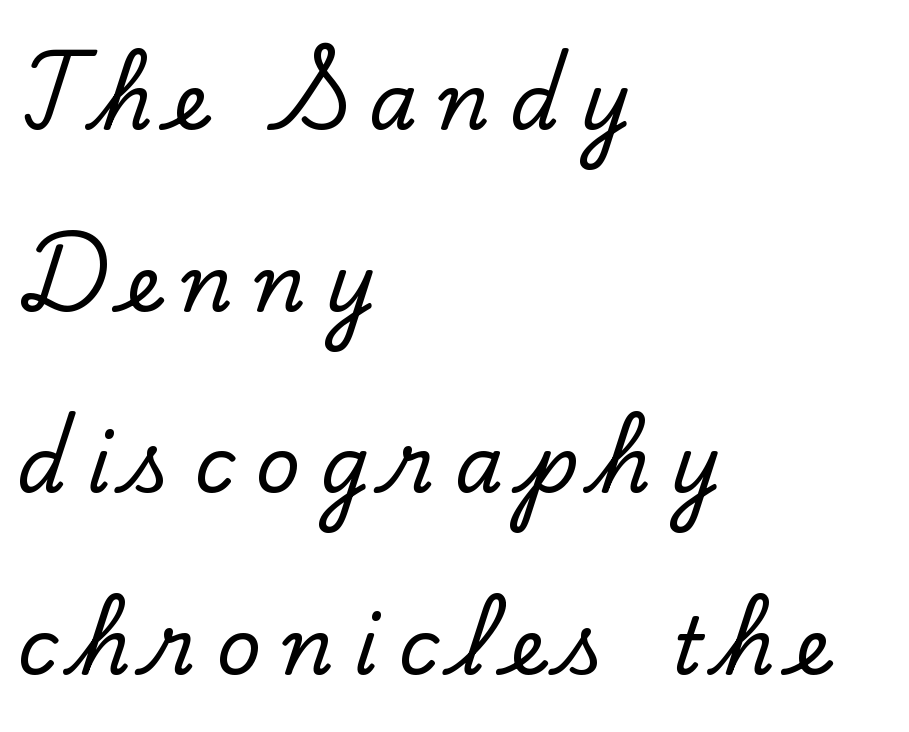
{"serif": "yes", "width": "normal", "stroke_contrast": "low", "x_height": "small", "monospaced": "no", "underline": "no", "align": "left", "line_spacing": "loose", "line_spacing_ratio": 2.33, "letter_spacing": "wide", "letter_spacing_em": 0.26, "glyph_px": 78}
